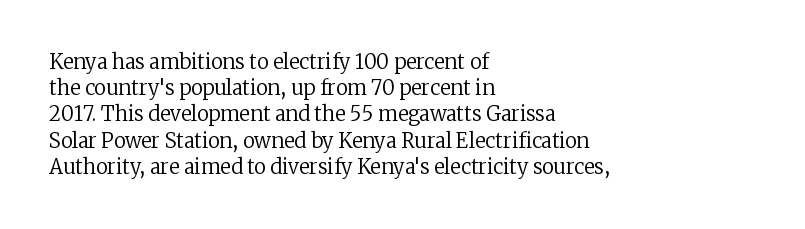
No chunkiness to these letters — they're not bold. Alignment: flush left. Do the letters lean? They stand straight. Horizontal bands of white between lines are of average thickness. Has an underline been added? It has not. Is the letter spacing exaggerated? No — it looks like the ordinary default.
